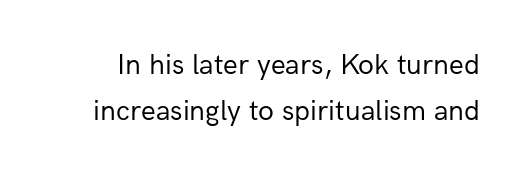
The image shows 29 px regular-weight sans-serif type, upright; set normal line spacing (1.6x), normal letter spacing, not underlined; low stroke contrast and a medium x-height.
